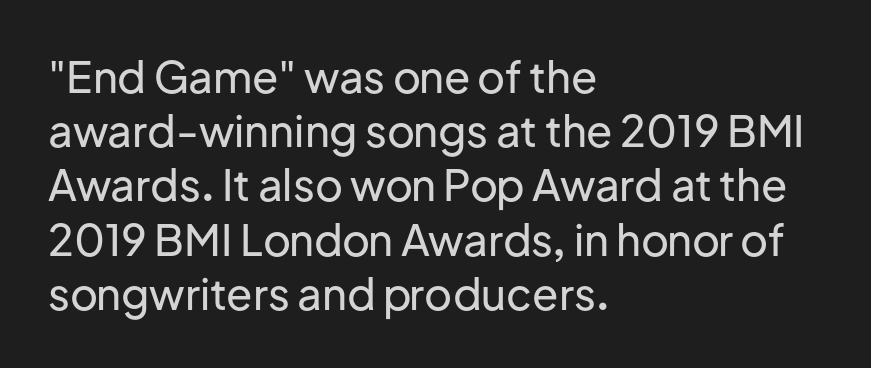
If you drew a ruler down the left edge, every line would touch it. The strip under each line holds only bare page. Think of a printed novel: that variable character pitch is what you see here. Characters remain perfectly vertical along every line.
